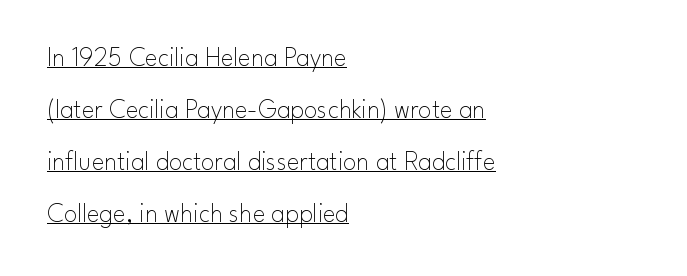
Short note: letters normally spaced. The setting favours the left margin, as ordinary paragraphs usually do. The space between consecutive lines is lavish. Stems and bowls with no extra thickness — not bold.
